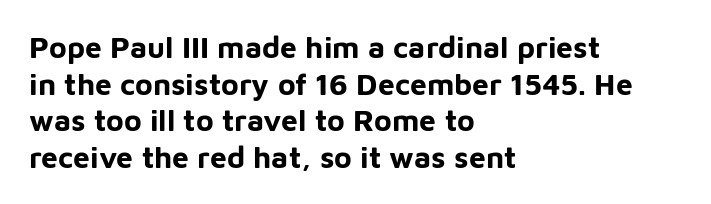
{"serif": "no", "italic": "no", "bold": "yes", "weight": "bold", "width": "normal", "stroke_contrast": "low", "x_height": "medium", "monospaced": "no", "underline": "no", "align": "left", "line_spacing_ratio": 1.22, "letter_spacing": "normal", "letter_spacing_em": 0.0, "glyph_px": 30}
